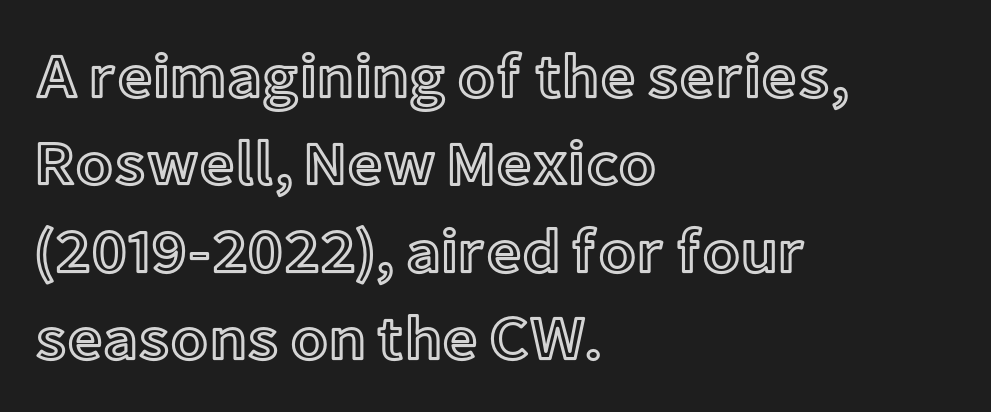
{"italic": "no", "width": "normal", "x_height": "medium", "monospaced": "no", "underline": "no", "align": "left", "line_spacing": "normal", "line_spacing_ratio": 1.41, "letter_spacing": "normal", "letter_spacing_em": 0.0, "glyph_px": 62}
